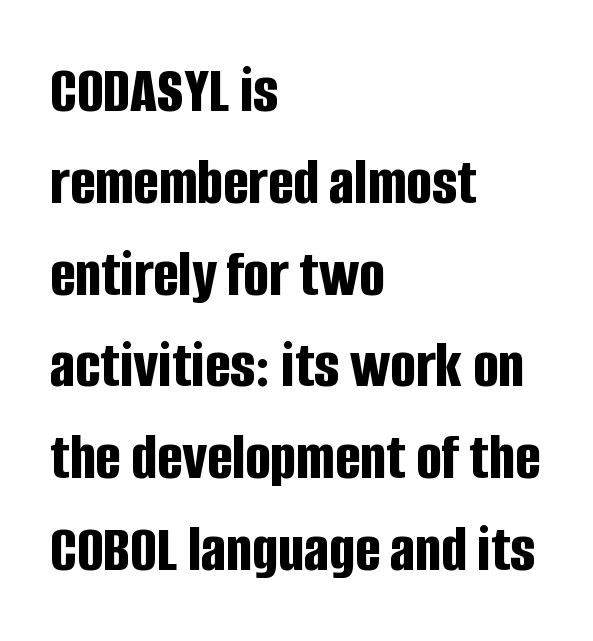
The image shows 67 px bold, condensed sans-serif type, upright; set left-aligned, normal line spacing (1.37x), normal letter spacing, not underlined; low stroke contrast and a large x-height.
